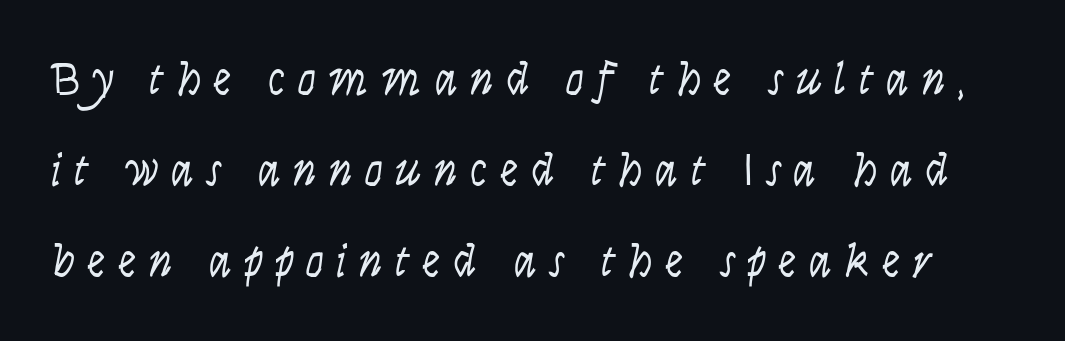
{"serif": "no", "bold": "no", "weight": "light", "width": "condensed", "stroke_contrast": "low", "x_height": "large", "monospaced": "no", "underline": "no", "line_spacing": "loose", "line_spacing_ratio": 1.98, "letter_spacing": "wide", "letter_spacing_em": 0.27, "glyph_px": 46}
